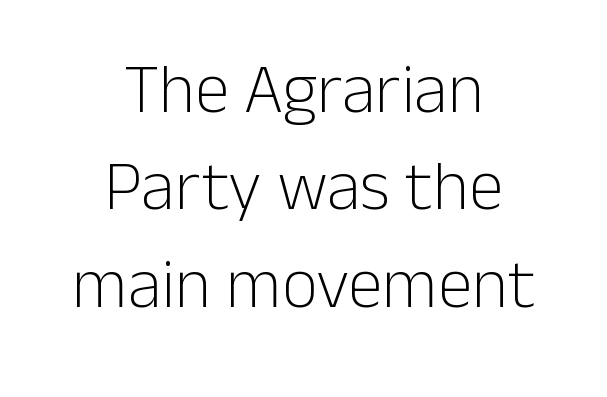
The image shows 70 px light sans-serif type, upright; set centered, normal line spacing (1.39x), normal letter spacing, not underlined; low stroke contrast and a medium x-height.
